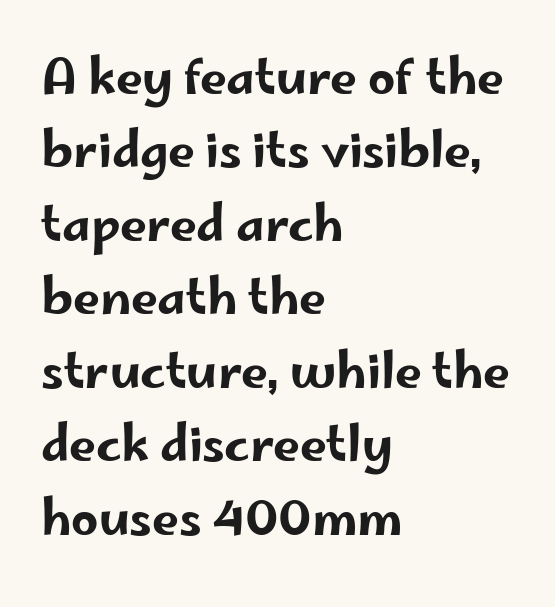
The text was rendered using a sans face with plain stroke endings. All the whitespace from short lines collects on the right. Between one letter and the next there's only the usual sliver of space. Interline gaps are of average width in this sample. Note the varied advance widths — an 'i' is clearly narrower than an 'm'.
